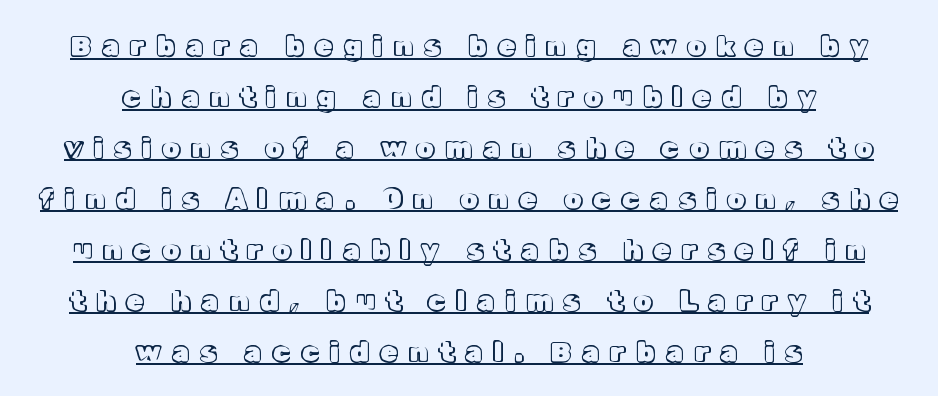
Q: Is the text italic (slanted)? A: No, it is upright.
Q: Is the text underlined? A: Yes.
Q: How is the paragraph aligned? A: Centered.
Q: Is the spacing between letters normal or unusually wide? A: Unusually wide.
Q: Width (condensed, normal, or wide)? A: Normal.
Q: x-height? A: Medium.
Q: Monospaced? A: No.
